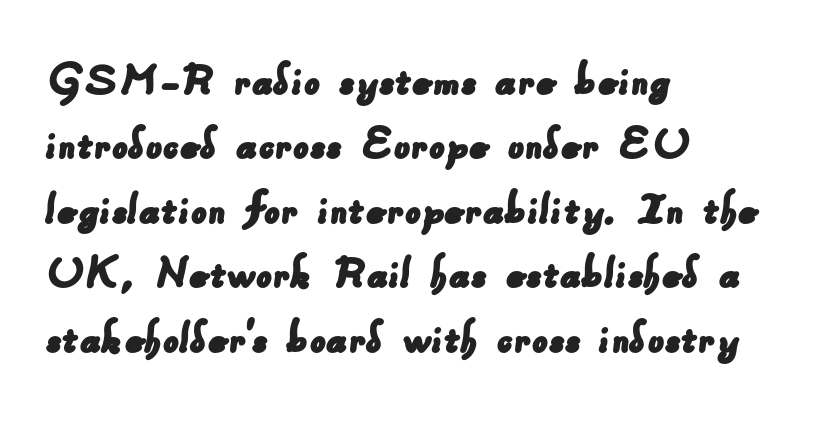
Honestly, the row spacing looks completely unremarkable. Think of a printed novel: that variable character pitch is what you see here. The passage shown is not underscored anywhere. The typesetter chose a ragged-right arrangement here. The glyphs in this specimen are sans serif. Look at the tracking — it's just the regular setting, nothing added.
